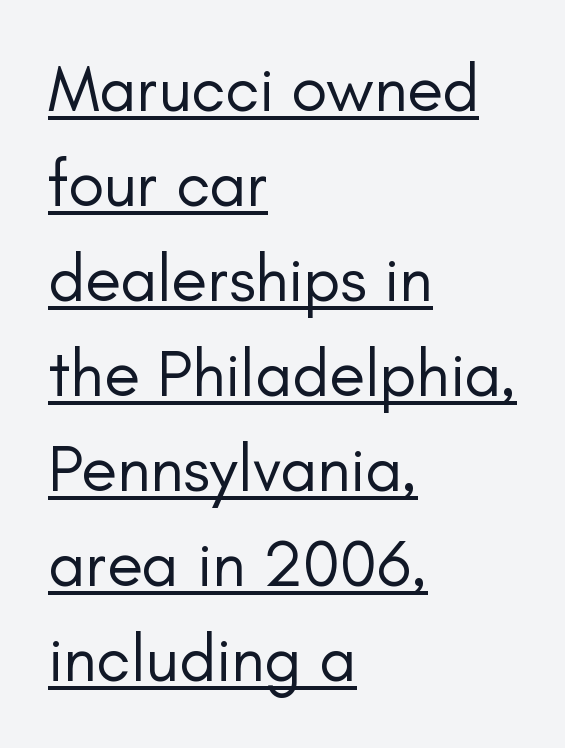
Every word sits above its own underline. The type sits square on the baseline with zero lean. If you drew a ruler down the left edge, every line would touch it. This block has exactly the height ordinary leading produces. Honestly, the letter spacing is just normal — you wouldn't notice it. Spacing verdict: proportional, widths tailored to each character.
